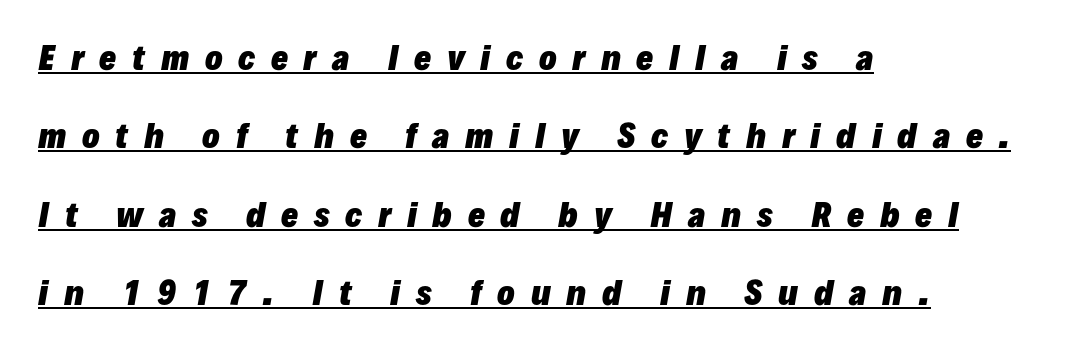
The lettering tilts uniformly, giving the passage an italic look. Compared with undecorated copy, this sample adds a rule below the words. Is the letter spacing exaggerated? Yes — the characters are pushed far apart. Does the weight exceed regular? Yes, all the way to bold. How would I describe the line gaps? Wide and relaxed. Think of a printed novel: that variable character pitch is what you see here.
